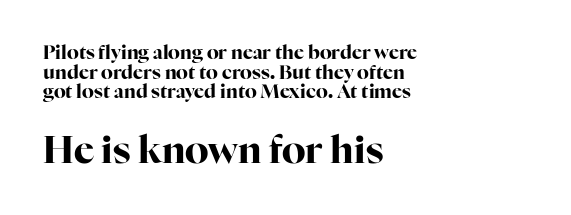
Look at the glyph heights: the lower group is clearly the bigger setting. How heavy is the stroke? Heavy — this is a bold. Compared with typical body copy, the letter spacing here is the same. Glance below the letters and you will spot only blank space. This is serif lettering, the kind often seen in printed books. Layout note: lines flush left.
